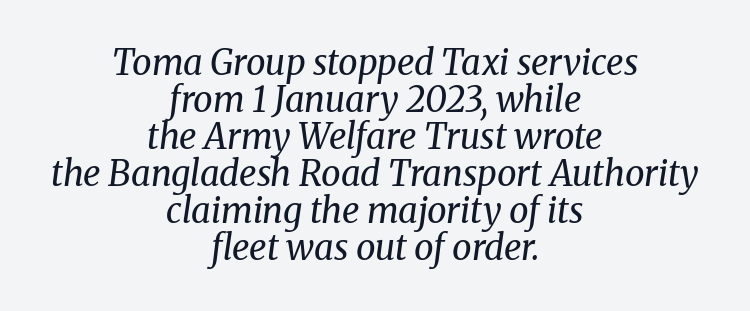
The image shows 35 px regular-weight serif type, italic (leaning right); set centered, tight line spacing (1.06x), normal letter spacing, not underlined; medium stroke contrast and a medium x-height.
